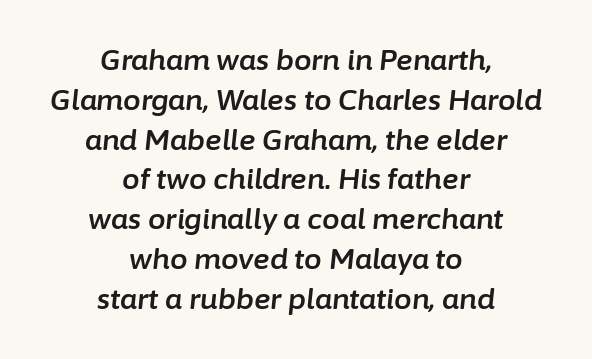
The passage shown leans; its letterforms are oblique. Descender tails drop into unmarked territory. Short and long lines alike share a common midpoint. Default kerning and tracking; the words read as compact shapes.
